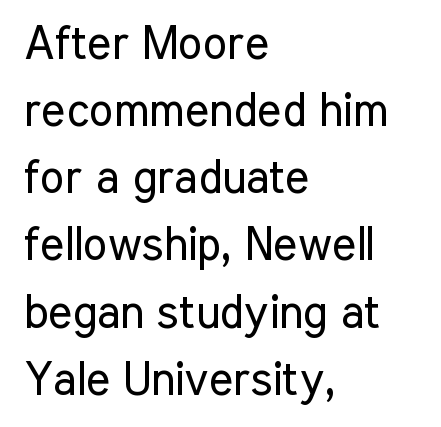
{"serif": "no", "italic": "no", "bold": "no", "weight": "regular", "width": "condensed", "stroke_contrast": "low", "x_height": "medium", "monospaced": "no", "underline": "no", "align": "left", "line_spacing": "normal", "line_spacing_ratio": 1.46, "letter_spacing": "normal", "letter_spacing_em": 0.0, "glyph_px": 46}
